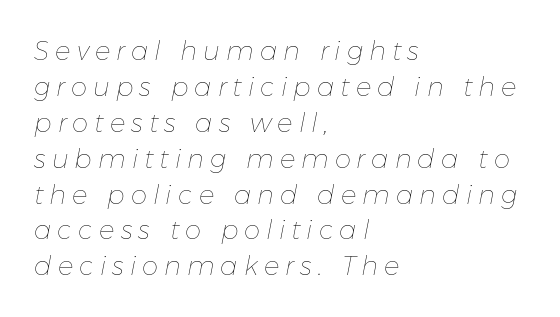
The image shows 26 px text type, italic (leaning right); set left-aligned, normal line spacing (1.38x), unusually wide letter spacing (+0.23 em), not underlined.
